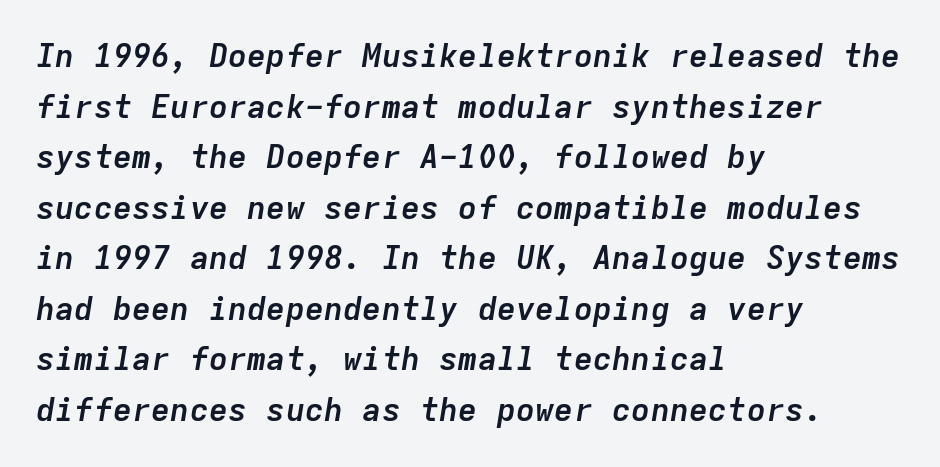
{"italic": "yes", "lean": "right", "slant_degrees": 9, "bold": "yes", "weight": "semibold", "width": "normal", "stroke_contrast": "low", "x_height": "medium", "monospaced": "yes", "underline": "no", "align": "left", "line_spacing": "normal", "line_spacing_ratio": 1.58, "letter_spacing": "normal", "letter_spacing_em": 0.0, "glyph_px": 32}
